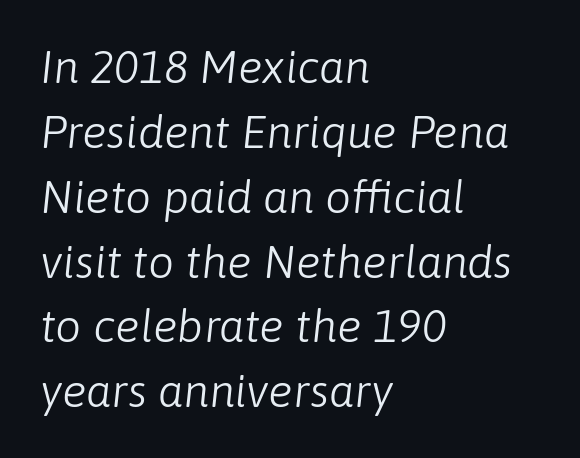
{"italic": "yes", "lean": "right", "slant_degrees": 6, "bold": "no", "weight": "light", "width": "normal", "stroke_contrast": "low", "x_height": "medium", "monospaced": "no", "underline": "no", "align": "left", "line_spacing": "normal", "line_spacing_ratio": 1.41, "letter_spacing": "normal", "letter_spacing_em": 0.0, "glyph_px": 46}
